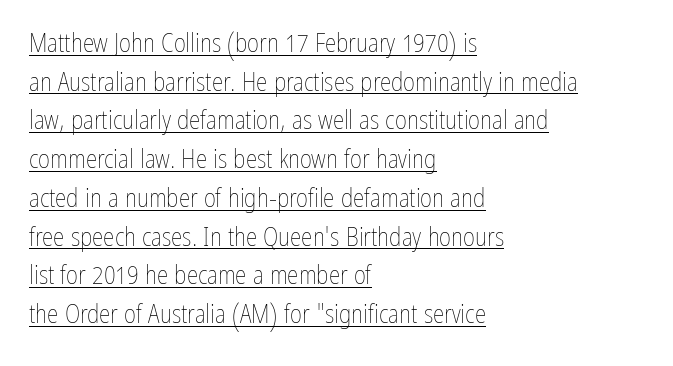
The image shows 26 px text type, upright; set left-aligned, normal line spacing (1.49x), normal letter spacing, underlined.
